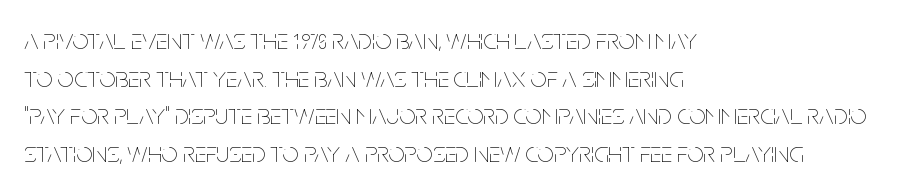
Q: Is the text bold? A: No.
Q: Is the text italic (slanted)? A: No, it is upright.
Q: Is the text underlined? A: No.
Q: How is the paragraph aligned? A: Left-aligned.
Q: Is the spacing between letters normal or unusually wide? A: Normal.
Q: Is the spacing between lines tight, normal or loose? A: Normal.
Q: Width (condensed, normal, or wide)? A: Condensed.
Q: Stroke contrast? A: Low.
Q: x-height? A: Large.
Q: Monospaced? A: No.
